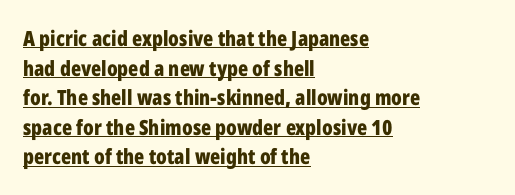
Q: Is the text bold? A: Yes.
Q: Is the text italic (slanted)? A: No, it is upright.
Q: Is the text underlined? A: Yes.
Q: How is the paragraph aligned? A: Left-aligned.
Q: Is the spacing between letters normal or unusually wide? A: Normal.
Q: Is the spacing between lines tight, normal or loose? A: Normal.
